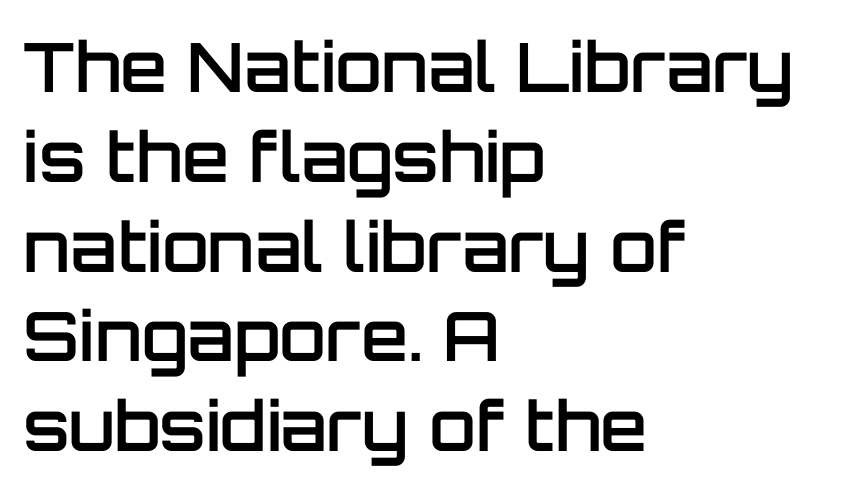
Horizontal bands of white between lines are of average thickness. On the weight axis this lands at semibold, roughly 600. The horizontal fit of the characters is conventional and even. Underline: absent.
